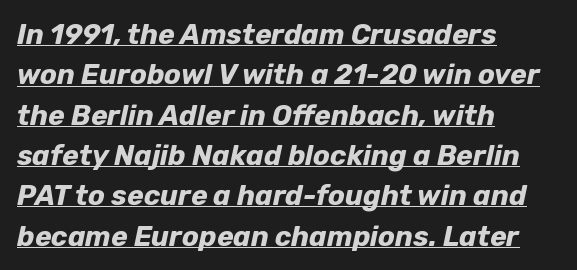
{"italic": "yes", "lean": "right", "slant_degrees": 12, "bold": "yes", "weight": "bold", "width": "normal", "stroke_contrast": "low", "x_height": "medium", "monospaced": "no", "underline": "yes", "align": "left", "line_spacing": "normal", "line_spacing_ratio": 1.44, "letter_spacing": "normal", "letter_spacing_em": 0.0, "glyph_px": 28}
